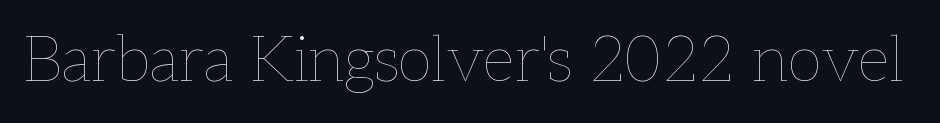
The image shows 63 px thin type, upright; set normal letter spacing, not underlined; low stroke contrast and a medium x-height.
